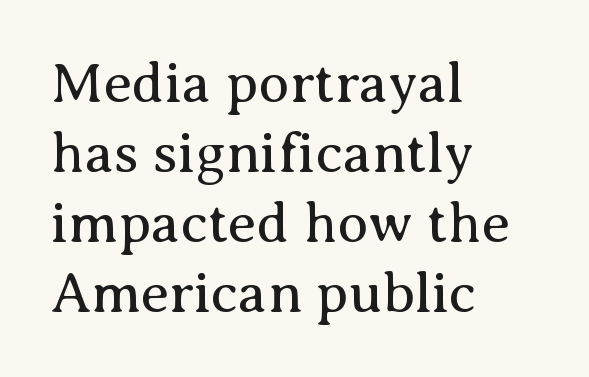
{"serif": "yes", "italic": "no", "bold": "no", "weight": "regular", "width": "normal", "stroke_contrast": "medium", "x_height": "medium", "monospaced": "no", "underline": "no", "align": "left", "line_spacing_ratio": 1.23, "letter_spacing": "normal", "letter_spacing_em": 0.0, "glyph_px": 57}
